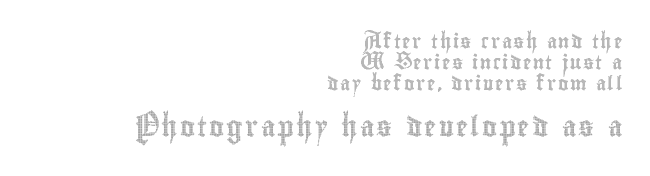
{"italic": "no", "underline": "no", "align": "right", "line_spacing": "normal", "line_spacing_ratio": 1.5, "larger_block": "second", "size_ratio": 1.43, "glyph_px": 20}
